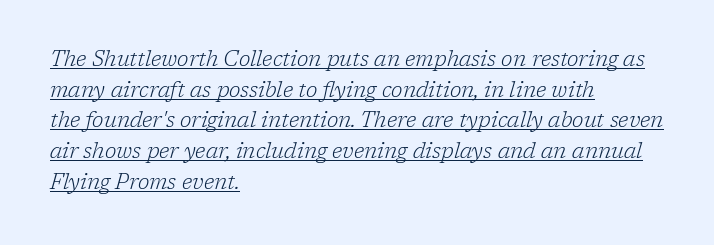
Q: Is the text bold? A: No.
Q: Is the text italic (slanted)? A: Yes, it leans right by about 17 degrees.
Q: Is the text underlined? A: Yes.
Q: How is the paragraph aligned? A: Left-aligned.
Q: Is the spacing between letters normal or unusually wide? A: Normal.
Q: Is the spacing between lines tight, normal or loose? A: Normal.
